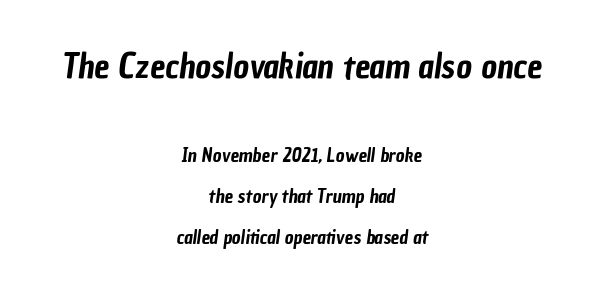
Block one is the big one; block two sits smaller underneath. Font category for this specimen: sans-serif. The lines are spread far apart with generous leading. The strip under each line holds only bare page. You could call the tracking neutral — neither tight nor loose.
